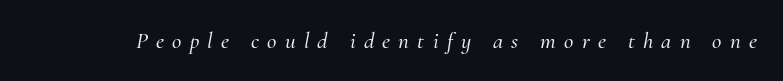
Between one letter and the next there's a generous, obvious gap. The typography opts for an oblique posture over an upright one. A bare baseline throughout the passage.
